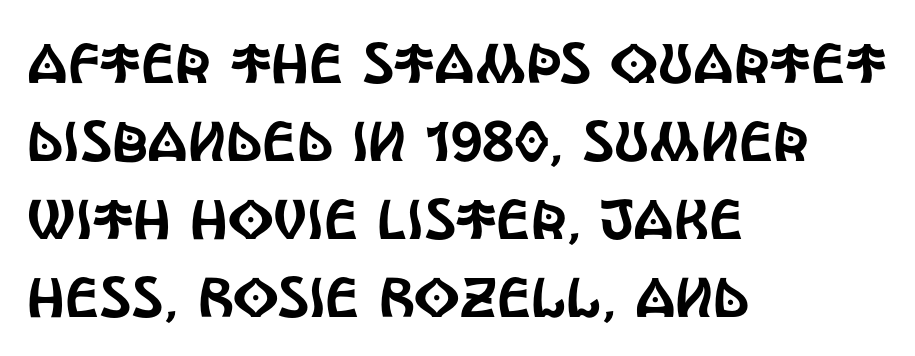
{"serif": "no", "italic": "no", "width": "condensed", "x_height": "large", "monospaced": "no", "underline": "no", "align": "left", "line_spacing": "normal", "line_spacing_ratio": 1.39, "letter_spacing": "normal", "letter_spacing_em": 0.0, "glyph_px": 56}
